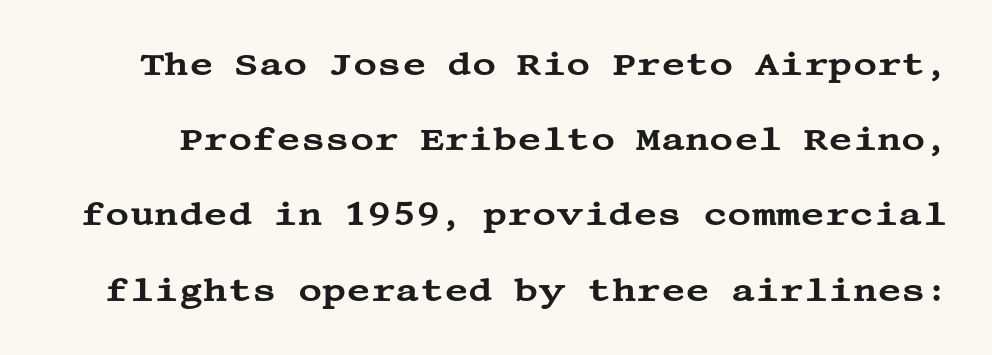
Q: Is the text italic (slanted)? A: No, it is upright.
Q: Is the typeface a serif or a sans-serif typeface? A: Serif.
Q: Is the text underlined? A: No.
Q: Is the spacing between letters normal or unusually wide? A: Normal.
Q: Is the spacing between lines tight, normal or loose? A: Loose.
Q: Width (condensed, normal, or wide)? A: Wide.
Q: Stroke contrast? A: Medium.
Q: x-height? A: Large.
